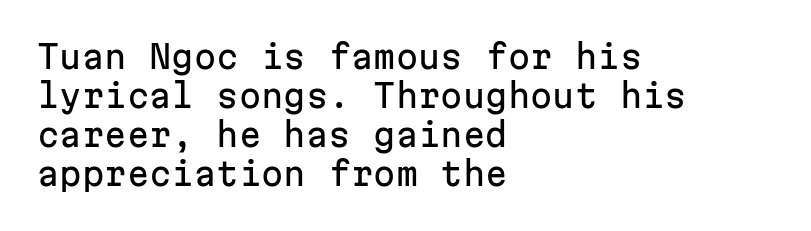
The image shows 32 px sans-serif type, upright, monospaced; set left-aligned, line spacing 1.22x, normal letter spacing, not underlined; low stroke contrast and a medium x-height.
